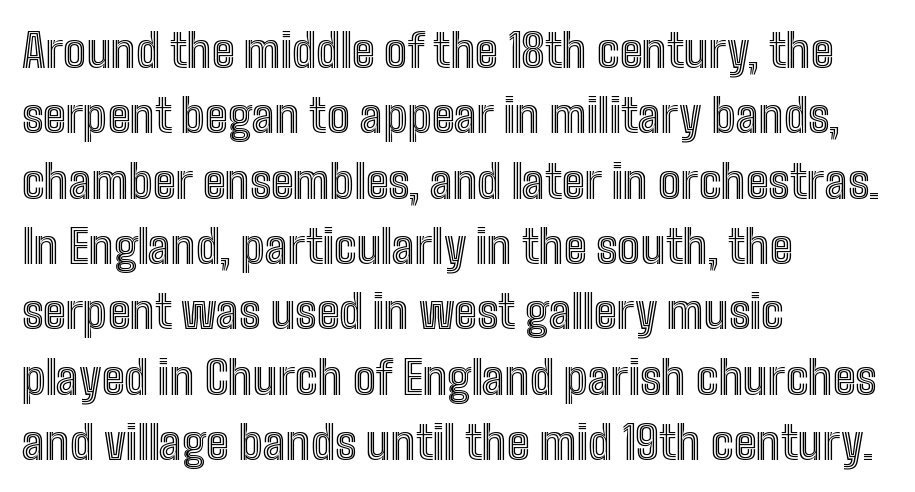
Is the block centered? No — it sits flush against the left margin. The specimen reads as upright at a glance. Looks like regular typesetting: each glyph gets only the width it needs. This sample uses plain, unmodified letter spacing.
